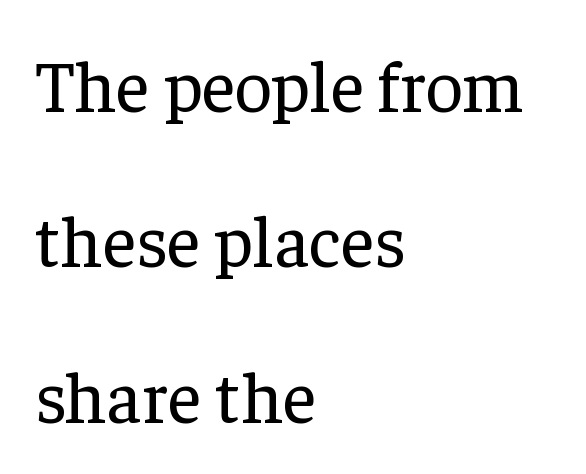
The image shows 73 px regular-weight serif type, upright; set left-aligned, loose line spacing (2.13x), normal letter spacing, not underlined; low stroke contrast and a medium x-height.
